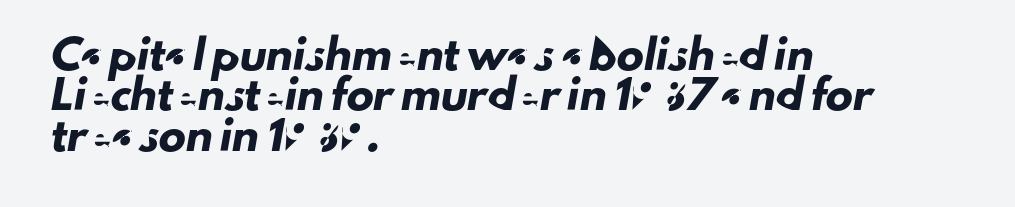
Q: Is the text underlined? A: No.
Q: How is the paragraph aligned? A: Left-aligned.
Q: Is the spacing between letters normal or unusually wide? A: Normal.
Q: Is the spacing between lines tight, normal or loose? A: Normal.
